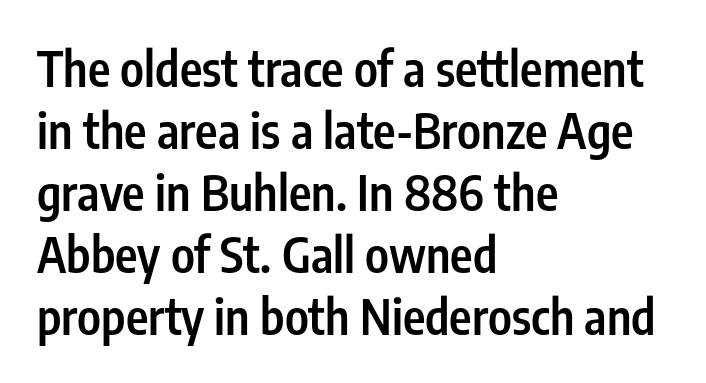
The strip under each line holds only bare page. This sample uses an upright cut, with every glyph sitting square on the baseline. The face used here is a sans, in the tradition of grotesques and geometrics. The gaps between neighbouring characters are ordinary and unremarkable. The line-height multiplier appears to be the usual default. If you drew a ruler down the left edge, every line would touch it.
